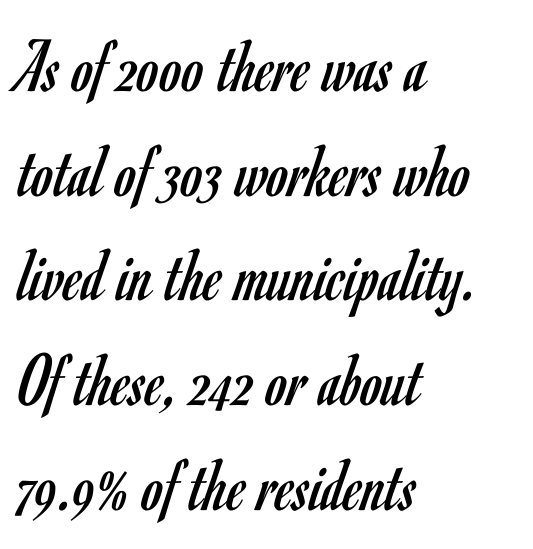
The zone under the glyphs is completely vacant. Proportional: the letters do not fall into vertical columns. Standard letterfit; no display-style spreading of the glyphs. The strokes are not fattened; the text isn't bold.
